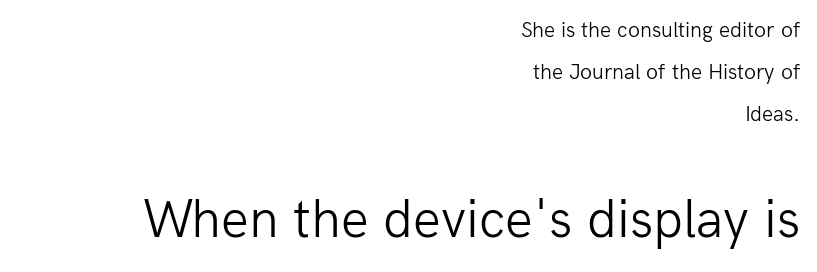
{"serif": "no", "italic": "no", "bold": "no", "weight": "light", "width": "normal", "stroke_contrast": "low", "x_height": "medium", "monospaced": "no", "underline": "no", "align": "right", "line_spacing": "loose", "line_spacing_ratio": 1.91, "letter_spacing": "normal", "letter_spacing_em": 0.0, "larger_block": "second", "size_ratio": 2.5, "glyph_px": 55}
